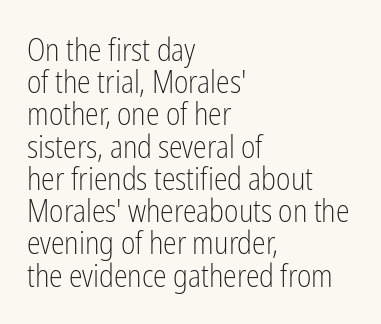
{"serif": "no", "italic": "no", "bold": "no", "weight": "light", "width": "condensed", "stroke_contrast": "low", "x_height": "medium", "monospaced": "no", "underline": "no", "align": "left", "line_spacing": "tight", "line_spacing_ratio": 1.04, "letter_spacing": "normal", "letter_spacing_em": 0.0, "glyph_px": 31}
